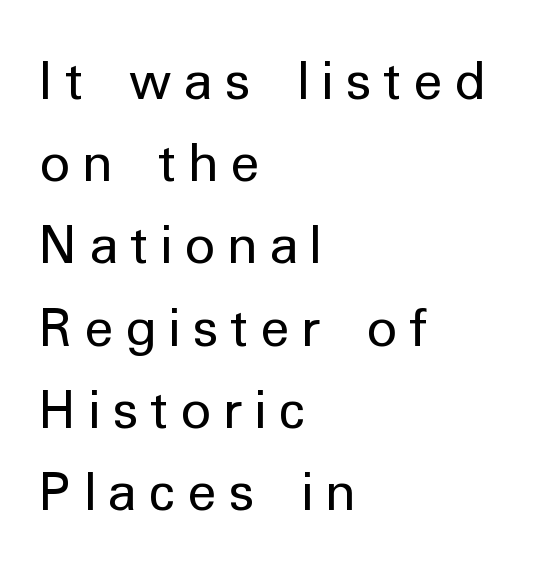
The image shows 60 px regular-weight sans-serif type, upright; set left-aligned, normal line spacing (1.37x), unusually wide letter spacing (+0.2 em), not underlined; low stroke contrast and a medium x-height.
